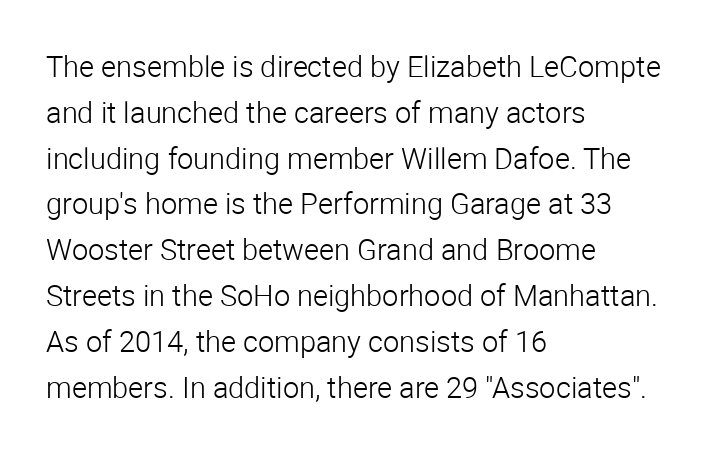
Q: Is the text bold? A: No.
Q: Is the text italic (slanted)? A: No, it is upright.
Q: Is the typeface a serif or a sans-serif typeface? A: Sans-serif.
Q: Is the text underlined? A: No.
Q: How is the paragraph aligned? A: Left-aligned.
Q: Is the spacing between letters normal or unusually wide? A: Normal.
Q: Is the spacing between lines tight, normal or loose? A: Normal.
Q: Width (condensed, normal, or wide)? A: Normal.
Q: Stroke contrast? A: Low.
Q: x-height? A: Medium.
Q: Monospaced? A: No.
